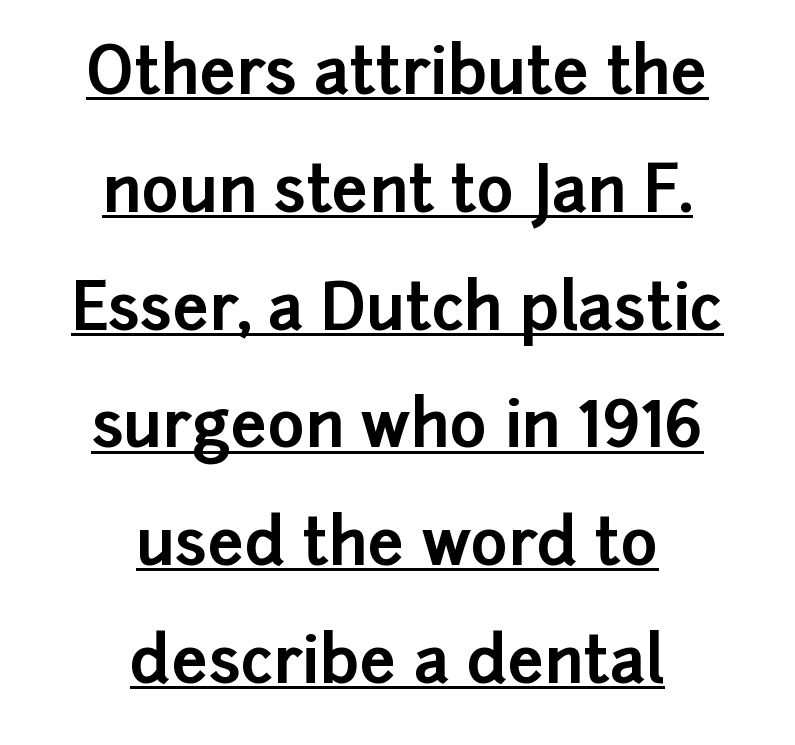
Q: Is the text bold? A: Yes.
Q: Is the text italic (slanted)? A: No, it is upright.
Q: Is the typeface a serif or a sans-serif typeface? A: Sans-serif.
Q: Is the text underlined? A: Yes.
Q: How is the paragraph aligned? A: Centered.
Q: Is the spacing between letters normal or unusually wide? A: Normal.
Q: Width (condensed, normal, or wide)? A: Normal.
Q: Stroke contrast? A: Low.
Q: x-height? A: Medium.
Q: Monospaced? A: No.
